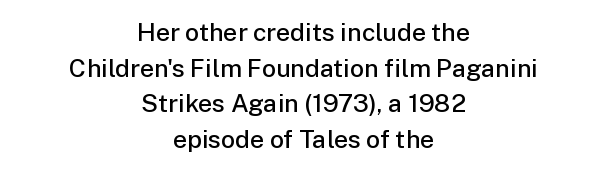
{"italic": "no", "bold": "semi", "underline": "no", "align": "center", "line_spacing": "normal", "line_spacing_ratio": 1.43, "letter_spacing": "normal", "letter_spacing_em": 0.0, "glyph_px": 25}
